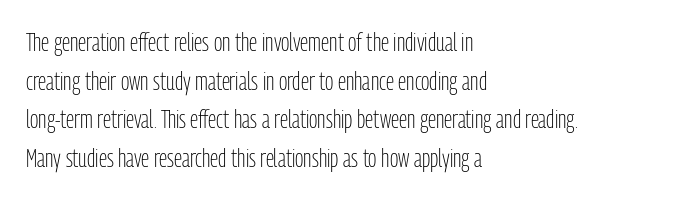
Notice how descenders clear the ascenders below comfortably — that's standard leading. Posture: vertical. Letter spacing: default. This rendering uses left alignment, leaving the right contour irregular.
